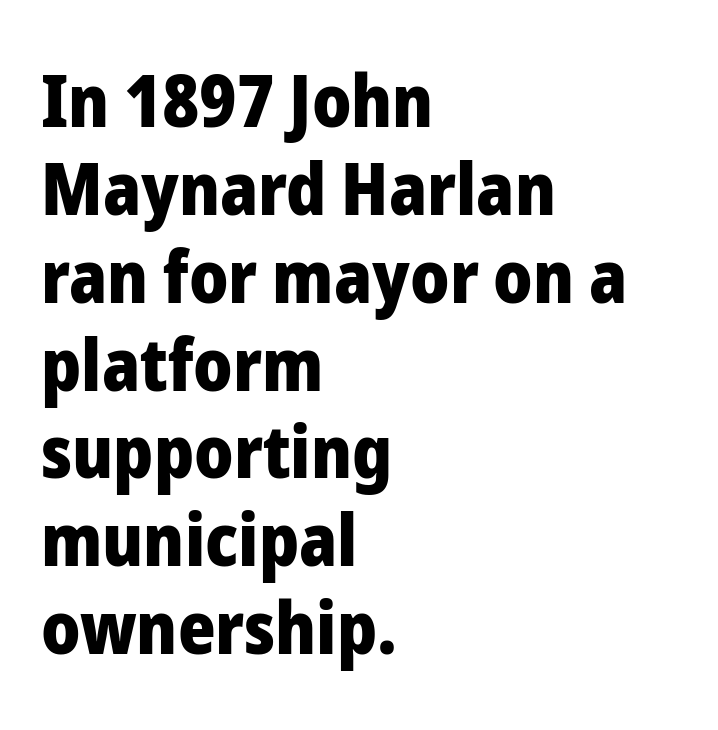
The image shows 72 px heavy sans-serif type, upright; set left-aligned, line spacing 1.22x, normal letter spacing, not underlined; low stroke contrast and a medium x-height.
